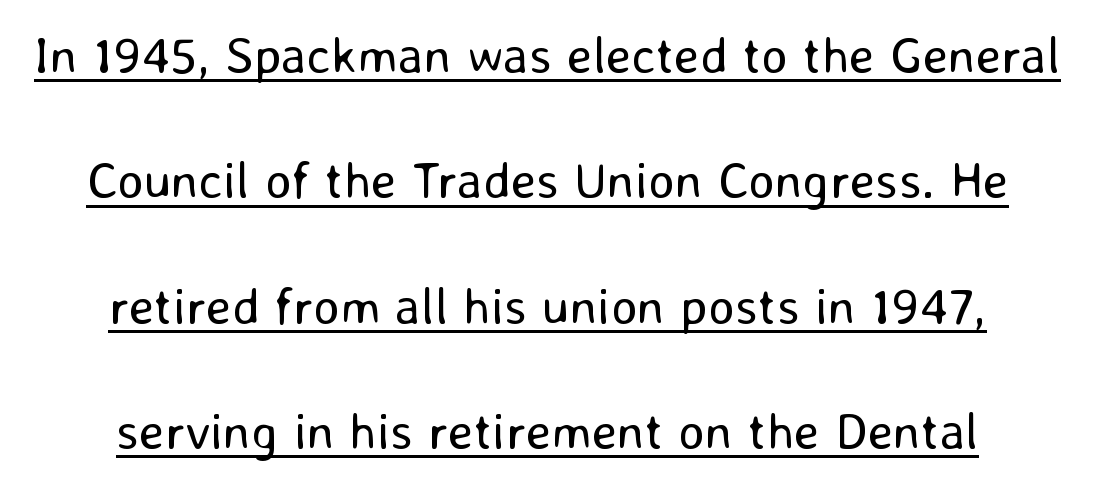
Q: Is the text bold? A: No.
Q: Is the text italic (slanted)? A: No, it is upright.
Q: Is the typeface a serif or a sans-serif typeface? A: Sans-serif.
Q: Is the text underlined? A: Yes.
Q: How is the paragraph aligned? A: Centered.
Q: Is the spacing between letters normal or unusually wide? A: Normal.
Q: Is the spacing between lines tight, normal or loose? A: Loose.
Q: Width (condensed, normal, or wide)? A: Normal.
Q: Stroke contrast? A: Low.
Q: x-height? A: Medium.
Q: Monospaced? A: No.
